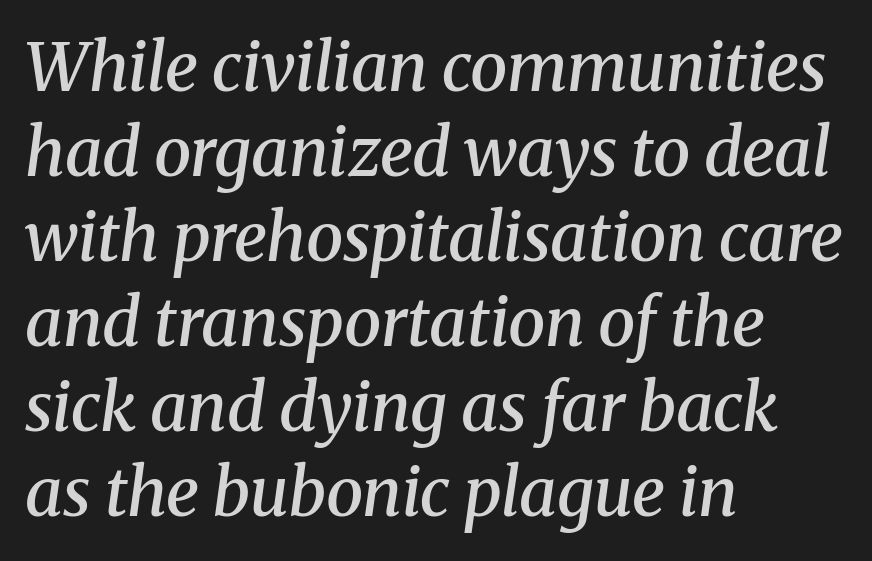
Examine the stroke ends and you'll spot serifs. You could call the tracking neutral — neither tight nor loose. Notice how the passage keeps a crisp vertical edge on the left only. The characters look somewhat weighty, a semibold short of true bold.
